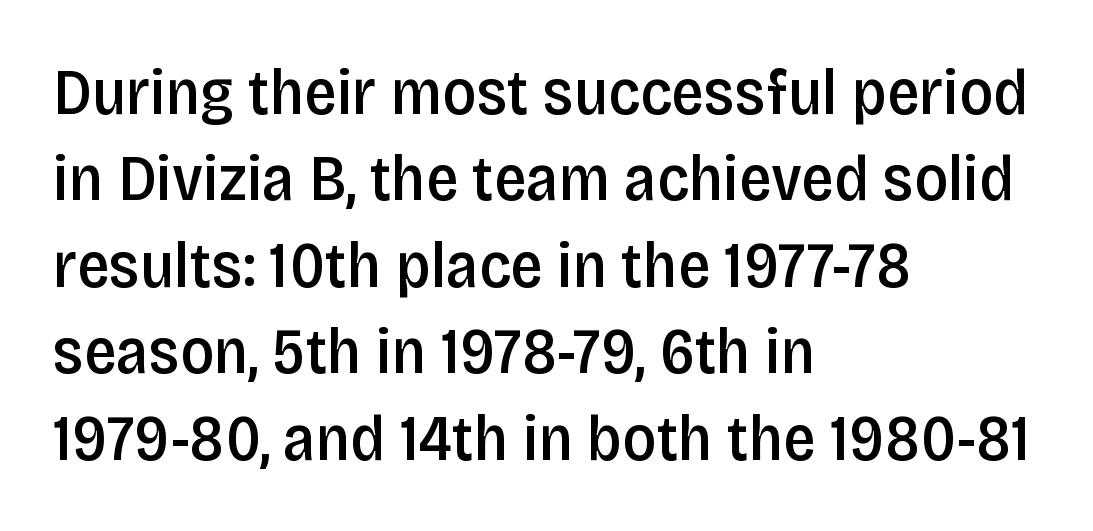
{"serif": "no", "italic": "no", "bold": "semi", "weight": "semibold", "width": "condensed", "stroke_contrast": "low", "x_height": "large", "monospaced": "no", "underline": "no", "align": "left", "line_spacing": "normal", "line_spacing_ratio": 1.33, "letter_spacing": "normal", "letter_spacing_em": 0.0, "glyph_px": 65}
